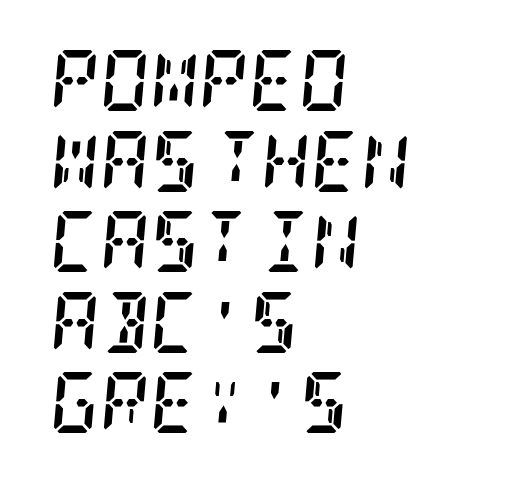
Would a proofreader flag this as italicized? Yes. The gaps between neighbouring characters are ordinary and unremarkable. Short and long lines alike share a common starting point at left. Emphasis by weight is at full strength: bold. Line spacing here is normal. Descenders hang freely into open space.
